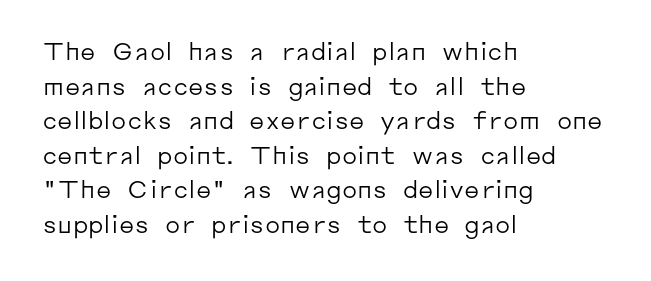
Q: Is the text bold? A: No.
Q: Is the text italic (slanted)? A: No, it is upright.
Q: Is the text underlined? A: No.
Q: How is the paragraph aligned? A: Left-aligned.
Q: Is the spacing between letters normal or unusually wide? A: Normal.
Q: Is the spacing between lines tight, normal or loose? A: Normal.
